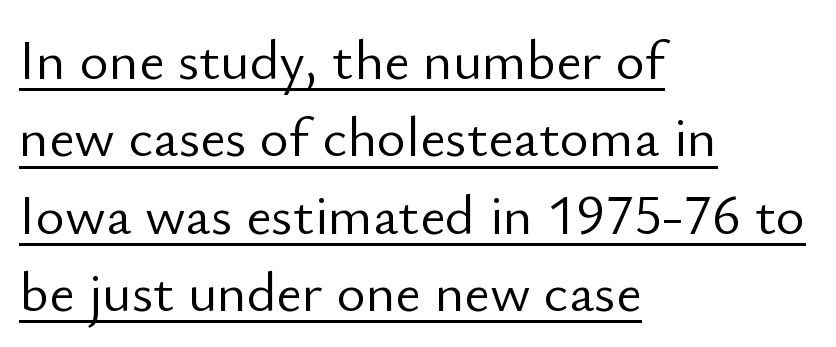
The image shows 56 px light sans-serif type, upright; set left-aligned, normal line spacing (1.38x), normal letter spacing, underlined; low stroke contrast and a small x-height.
